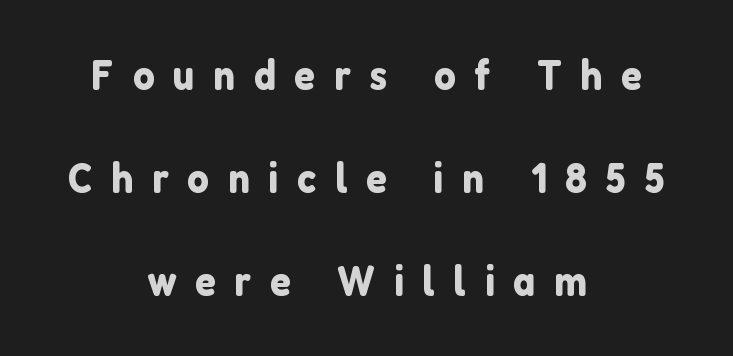
Q: Is the text italic (slanted)? A: No, it is upright.
Q: Is the typeface a serif or a sans-serif typeface? A: Sans-serif.
Q: Is the text underlined? A: No.
Q: How is the paragraph aligned? A: Centered.
Q: Is the spacing between letters normal or unusually wide? A: Unusually wide.
Q: Is the spacing between lines tight, normal or loose? A: Loose.
Q: Width (condensed, normal, or wide)? A: Normal.
Q: Stroke contrast? A: Low.
Q: x-height? A: Medium.
Q: Monospaced? A: No.
